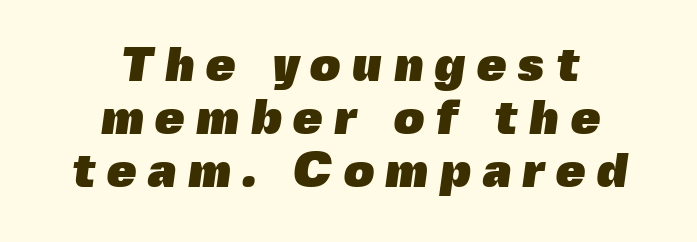
Spacing between characters has been opened up far beyond the box default. Check where the strokes stop: nothing finishes them off — pure sans. In terms of weight, the rendering is a true, heavy bold. Line spacing here is tight.
